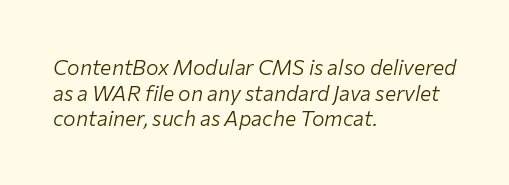
Q: Is the text bold? A: No.
Q: Is the text italic (slanted)? A: Yes, it leans right by about 12 degrees.
Q: Is the text underlined? A: No.
Q: How is the paragraph aligned? A: Left-aligned.
Q: Is the spacing between letters normal or unusually wide? A: Normal.
